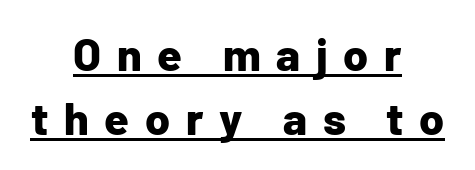
Notice how the stems are strictly vertical — no italics here. Stroke thickness is high; the sample reads as a true bold. Varying glyph widths throughout — classic text-font behaviour. The designer went with a sans here, leaving each stem footless. Each line of the rendering has a horizontal stroke beneath the glyphs.
